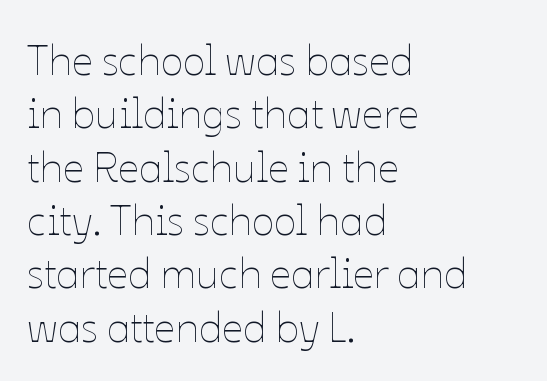
Q: Is the text bold? A: No.
Q: Is the text italic (slanted)? A: No, it is upright.
Q: Is the text underlined? A: No.
Q: How is the paragraph aligned? A: Left-aligned.
Q: Is the spacing between letters normal or unusually wide? A: Normal.
Q: Is the spacing between lines tight, normal or loose? A: Normal.
Q: Width (condensed, normal, or wide)? A: Normal.
Q: Stroke contrast? A: Low.
Q: x-height? A: Medium.
Q: Monospaced? A: No.
